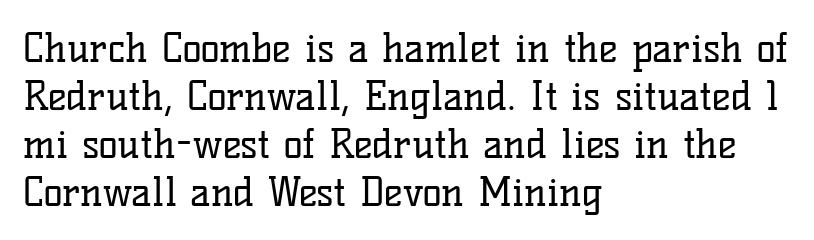
The image shows 40 px regular-weight serif type, upright; set left-aligned, line spacing 1.2x, normal letter spacing, not underlined; low stroke contrast and a medium x-height.
